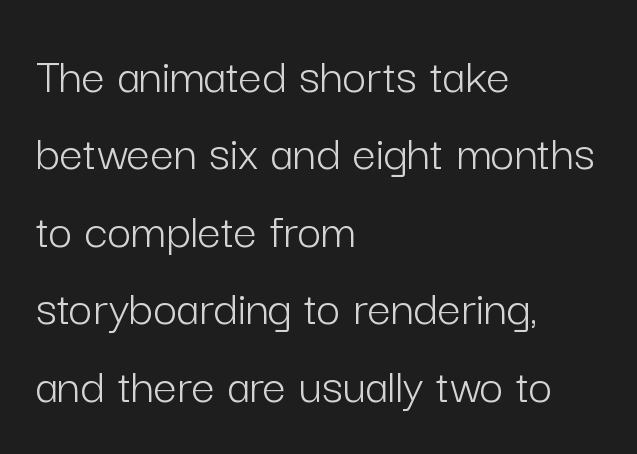
{"serif": "no", "italic": "no", "bold": "no", "weight": "light", "width": "normal", "stroke_contrast": "low", "x_height": "medium", "monospaced": "no", "underline": "no", "align": "left", "line_spacing": "normal", "line_spacing_ratio": 1.49, "letter_spacing": "normal", "letter_spacing_em": 0.0, "glyph_px": 52}
